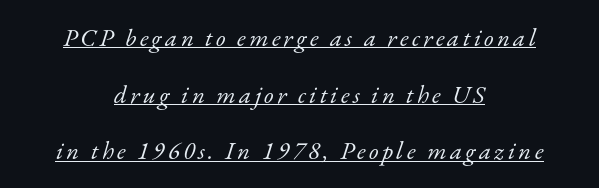
What's the leading like? Stretched, with rows far apart. This is not heavy type; no bold has been used. Caption: lettering with a line underneath. The setting favours the middle, as headings and verse often do.
